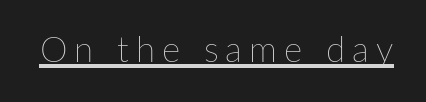
Does a line run under the words? Yes, clearly. Here the designer chose a conventional face with non-uniform glyph widths. This is not heavy type; no bold has been used. Honestly, the letter spacing is so wide it's the main thing you notice. The type sits square on the baseline with zero lean.
